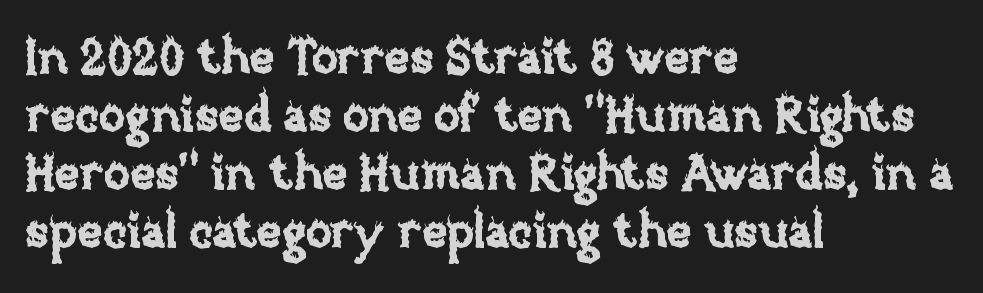
Q: Is the text italic (slanted)? A: No, it is upright.
Q: Is the text underlined? A: No.
Q: How is the paragraph aligned? A: Left-aligned.
Q: Is the spacing between letters normal or unusually wide? A: Normal.
Q: Width (condensed, normal, or wide)? A: Normal.
Q: Stroke contrast? A: Low.
Q: x-height? A: Large.
Q: Monospaced? A: No.
